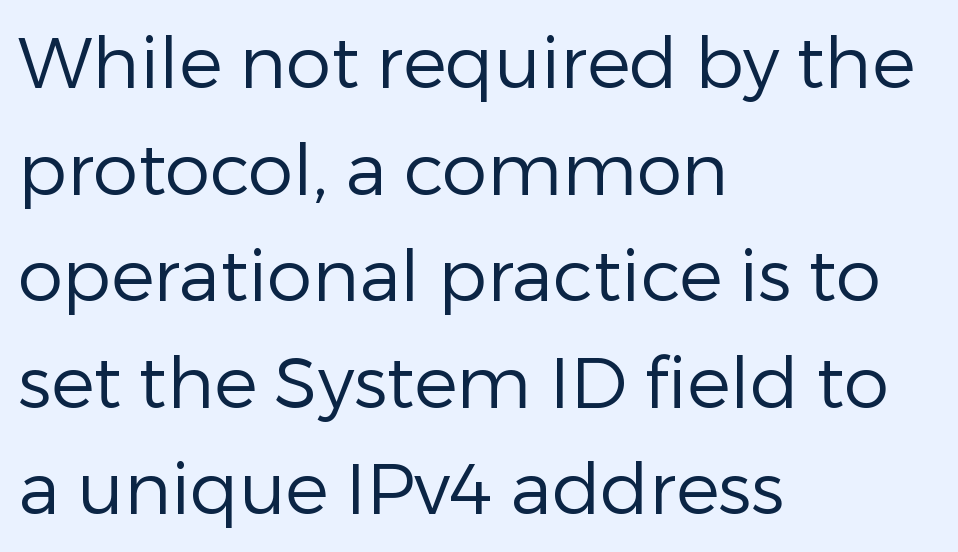
{"serif": "no", "italic": "no", "bold": "no", "weight": "regular", "width": "normal", "stroke_contrast": "low", "x_height": "medium", "monospaced": "no", "underline": "no", "align": "left", "line_spacing": "normal", "line_spacing_ratio": 1.48, "letter_spacing": "normal", "letter_spacing_em": 0.0, "glyph_px": 72}
